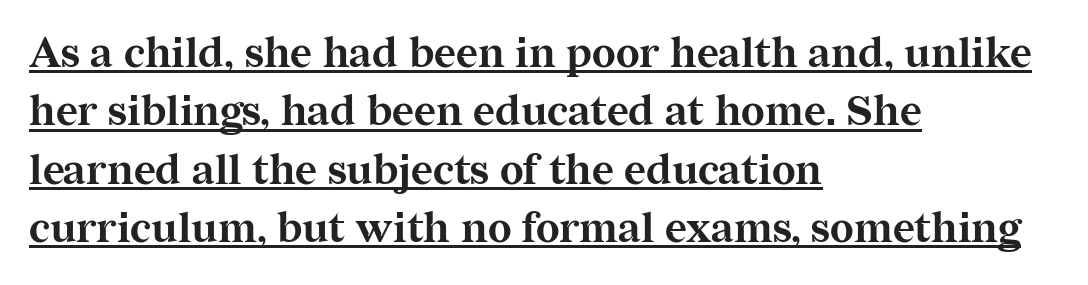
{"serif": "yes", "italic": "no", "bold": "yes", "weight": "bold", "width": "normal", "stroke_contrast": "medium", "x_height": "medium", "monospaced": "no", "underline": "yes", "align": "left", "line_spacing": "normal", "line_spacing_ratio": 1.39, "letter_spacing": "normal", "letter_spacing_em": 0.0, "glyph_px": 42}
